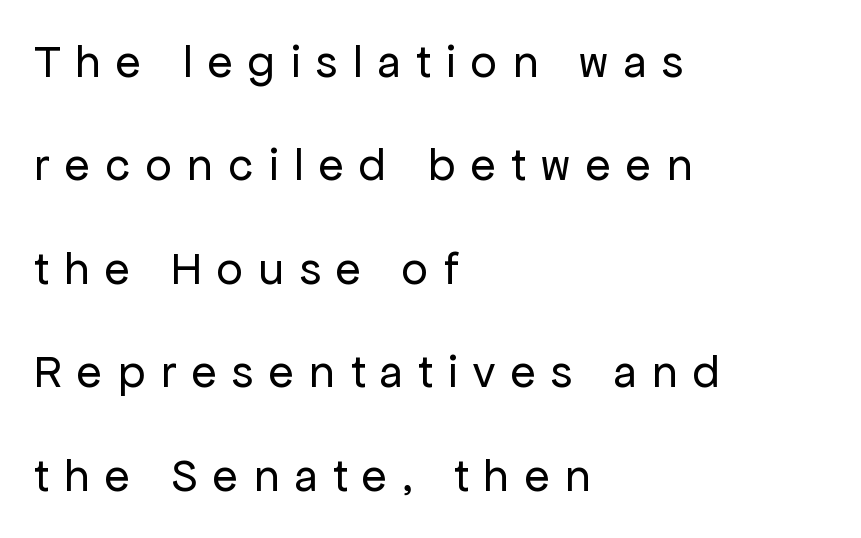
{"serif": "no", "italic": "no", "bold": "no", "weight": "regular", "width": "normal", "stroke_contrast": "low", "x_height": "medium", "monospaced": "no", "underline": "no", "align": "left", "line_spacing": "loose", "line_spacing_ratio": 2.25, "letter_spacing": "wide", "letter_spacing_em": 0.34, "glyph_px": 46}
